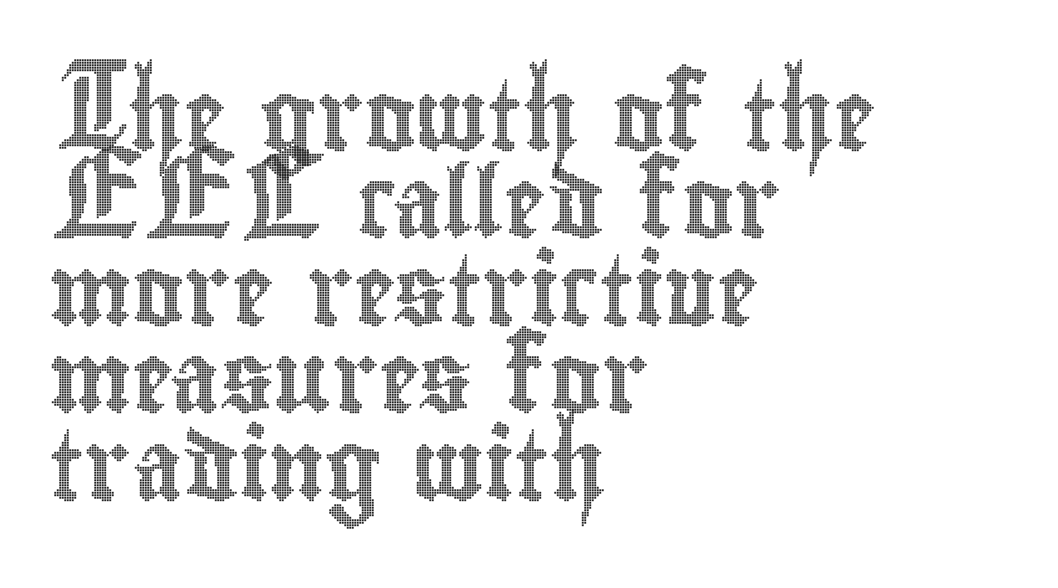
{"italic": "no", "width": "condensed", "x_height": "small", "monospaced": "no", "underline": "no", "align": "left", "line_spacing": "normal", "line_spacing_ratio": 1.25, "letter_spacing": "normal", "letter_spacing_em": 0.0, "glyph_px": 70}
